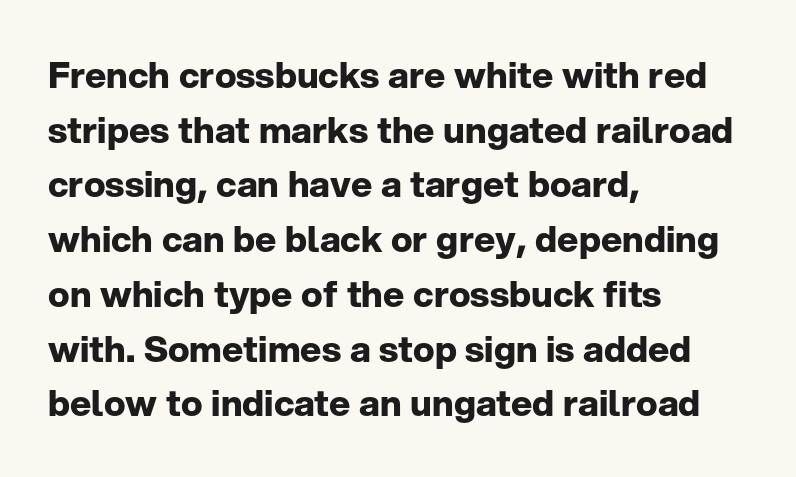
A student would call this left alignment; a typographer would say flush left, rag right. This sample has the flowing, uneven cadence of proportional lettering. The leading is moderate, giving the passage an even texture. The passage shown has conventional tracking throughout. Rendered with straight, roman letterforms.
